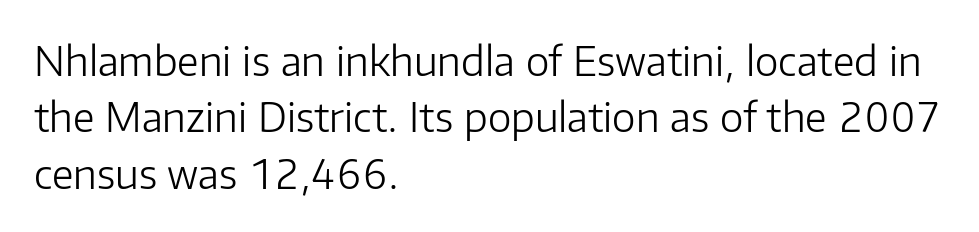
{"serif": "no", "italic": "no", "bold": "no", "weight": "light", "width": "normal", "stroke_contrast": "low", "x_height": "medium", "monospaced": "no", "underline": "no", "align": "left", "line_spacing": "normal", "line_spacing_ratio": 1.41, "letter_spacing": "normal", "letter_spacing_em": 0.0, "glyph_px": 40}
